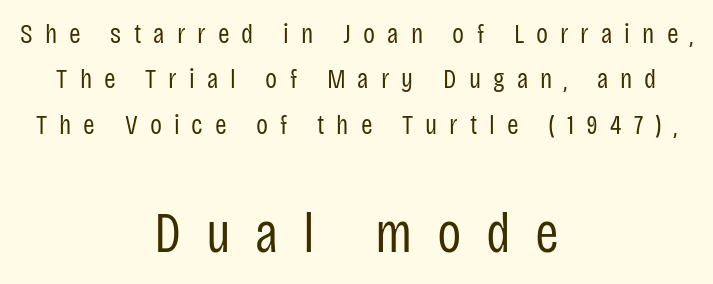
{"serif": "no", "italic": "no", "bold": "no", "weight": "regular", "width": "condensed", "stroke_contrast": "low", "x_height": "large", "monospaced": "no", "underline": "no", "align": "center", "line_spacing": "normal", "line_spacing_ratio": 1.62, "letter_spacing": "wide", "letter_spacing_em": 0.43, "larger_block": "second", "size_ratio": 2.04, "glyph_px": 57}
